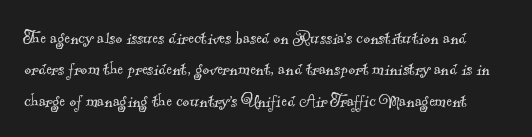
The image shows 21 px text type; set normal line spacing (1.5x), normal letter spacing, not underlined.
